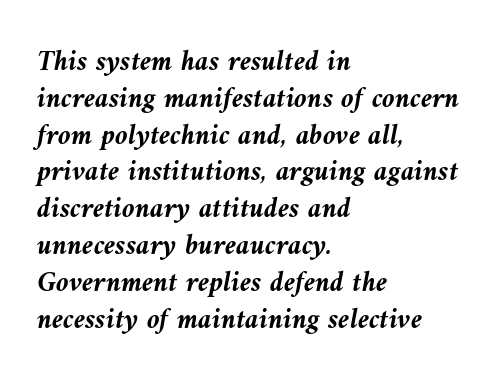
Caption: standard tracking, unaltered. Left-aligned paragraph, ragged on the right. These lines are rendered in a variable-pitch font. The axis of the letterforms is tilted away from vertical. Decoration check: the copy has no underline.
